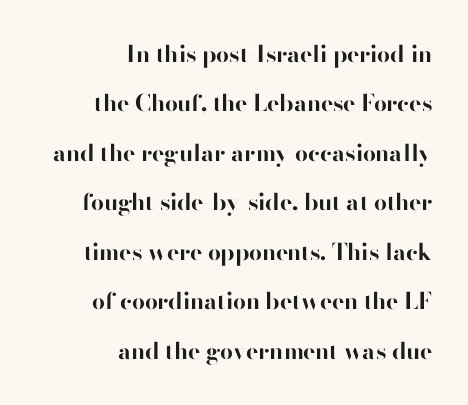
Q: Is the text bold? A: Yes.
Q: Is the text italic (slanted)? A: No, it is upright.
Q: Is the text underlined? A: No.
Q: How is the paragraph aligned? A: Right-aligned.
Q: Is the spacing between letters normal or unusually wide? A: Normal.
Q: Is the spacing between lines tight, normal or loose? A: Loose.
